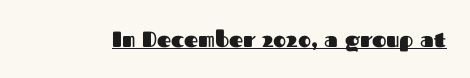
{"italic": "no", "bold": "yes", "underline": "yes", "letter_spacing": "normal", "letter_spacing_em": 0.0, "glyph_px": 22}
